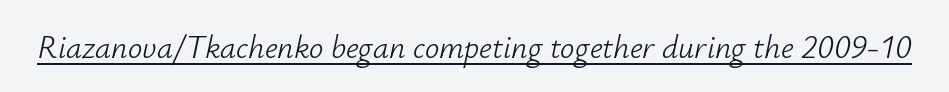
The image shows 32 px light type, italic (leaning right); set normal letter spacing, underlined; low stroke contrast and a small x-height.
